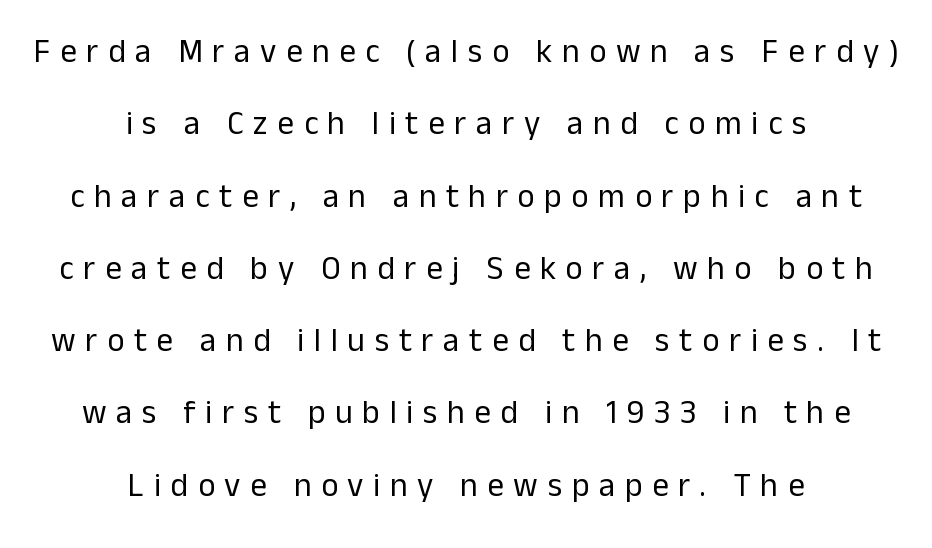
Widely set lines give the paragraph a tall, airy silhouette. Check the space under the baseline: it is left empty. The face used here is proportionally spaced, like ordinary book or web type. Horizontally, the lines are justified to the midpoint only. The letters stand upright; this is a roman face. Here the glyphs are tracked loosely, breaking word shapes into spaced letters.
